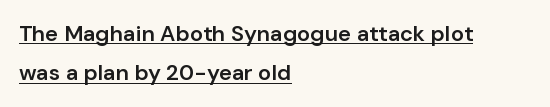
{"italic": "no", "bold": "semi", "underline": "yes", "align": "left", "line_spacing_ratio": 1.79, "letter_spacing": "normal", "letter_spacing_em": 0.0, "glyph_px": 22}
